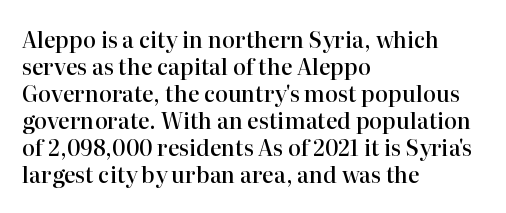
The gap between lines stays unmarked. Casual observation: everything's shoved over to the left. The glyphs have the mass of a demibold cut, below bold. The lettering stays uniformly vertical, giving the passage a roman look. Honestly, the letter spacing is just normal — you wouldn't notice it.
